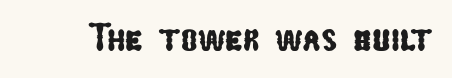
{"serif": "no", "width": "condensed", "stroke_contrast": "low", "x_height": "medium", "monospaced": "no", "underline": "no", "letter_spacing": "normal", "letter_spacing_em": 0.0, "glyph_px": 39}
